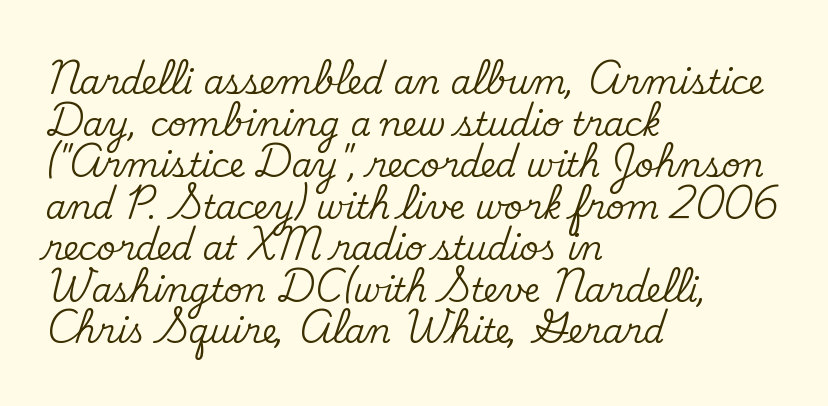
Successive baselines arrive at the customary interval. Between one letter and the next there's only the usual sliver of space. Is this a fixed-width face? No — the glyphs have proportional, varying widths. Horizontally, the lines are justified to the leading edge only.
